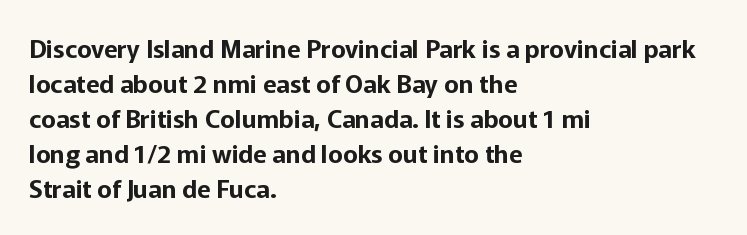
{"italic": "no", "underline": "no", "align": "left", "line_spacing": "normal", "line_spacing_ratio": 1.4, "letter_spacing": "normal", "letter_spacing_em": 0.0, "glyph_px": 25}
